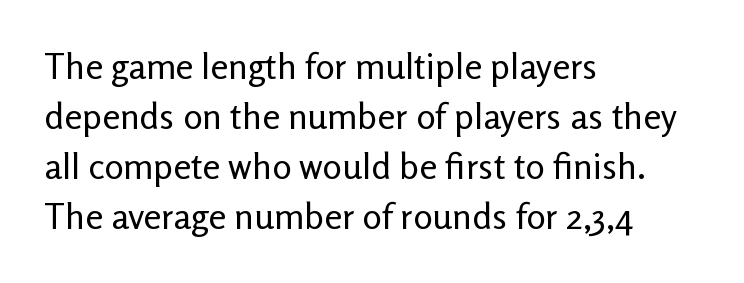
If you drew a line through each stem, it would be perfectly vertical. The passage shown is typeset with a sans-serif family. Leading: standard. Weight: not bold — regular or lighter. The passage is arranged the way most books set body copy — flush left. Bare-footed words on every line.
